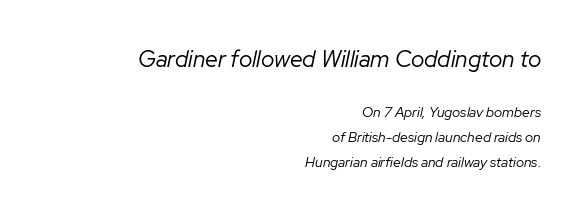
{"italic": "yes", "lean": "right", "slant_degrees": 12, "bold": "no", "underline": "no", "align": "right", "line_spacing_ratio": 1.77, "letter_spacing": "normal", "letter_spacing_em": 0.0, "larger_block": "first", "size_ratio": 1.64, "glyph_px": 23}
